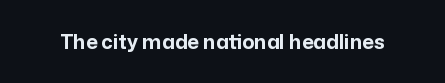
The image shows 20 px bold type, upright; set normal letter spacing, not underlined.
